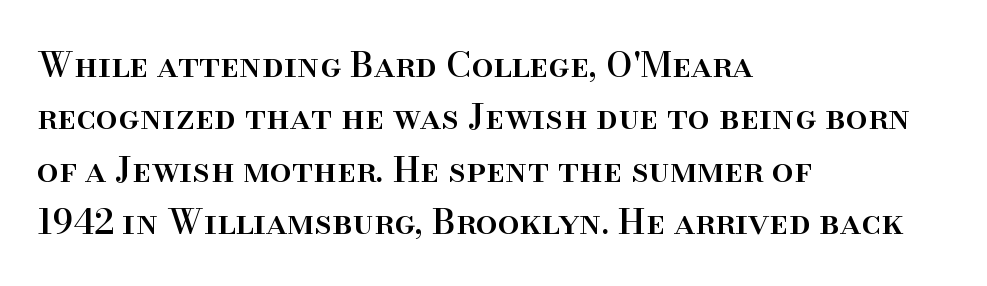
{"serif": "yes", "italic": "no", "width": "normal", "stroke_contrast": "high", "x_height": "small", "monospaced": "no", "underline": "no", "align": "left", "line_spacing": "normal", "line_spacing_ratio": 1.5, "letter_spacing": "normal", "letter_spacing_em": 0.0, "glyph_px": 35}
